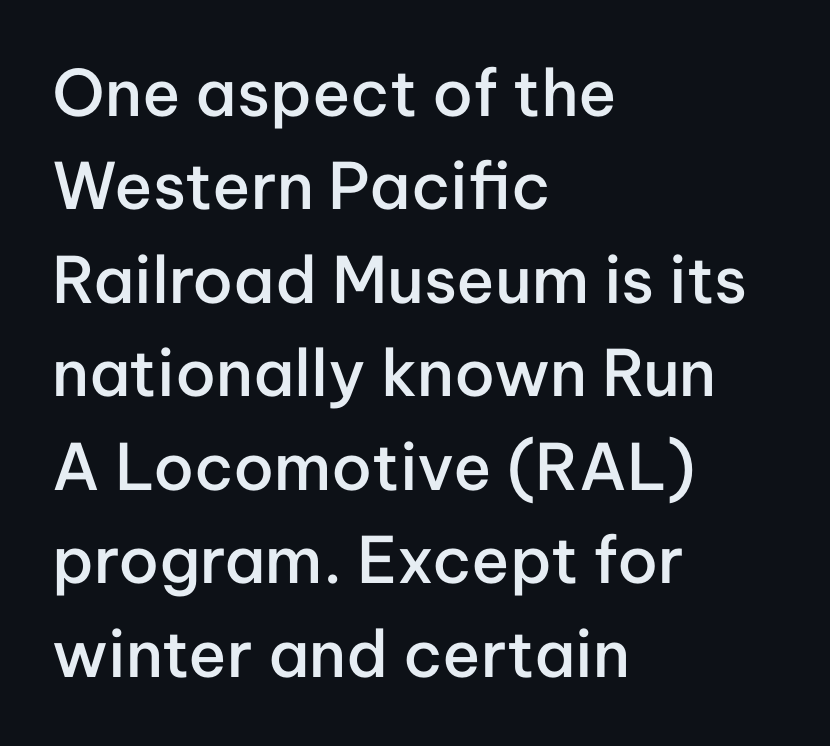
Q: Is the text bold? A: Semi-bold.
Q: Is the text italic (slanted)? A: No, it is upright.
Q: Is the typeface a serif or a sans-serif typeface? A: Sans-serif.
Q: Is the text underlined? A: No.
Q: How is the paragraph aligned? A: Left-aligned.
Q: Is the spacing between letters normal or unusually wide? A: Normal.
Q: Is the spacing between lines tight, normal or loose? A: Normal.
Q: Width (condensed, normal, or wide)? A: Normal.
Q: Stroke contrast? A: Low.
Q: x-height? A: Medium.
Q: Monospaced? A: No.
